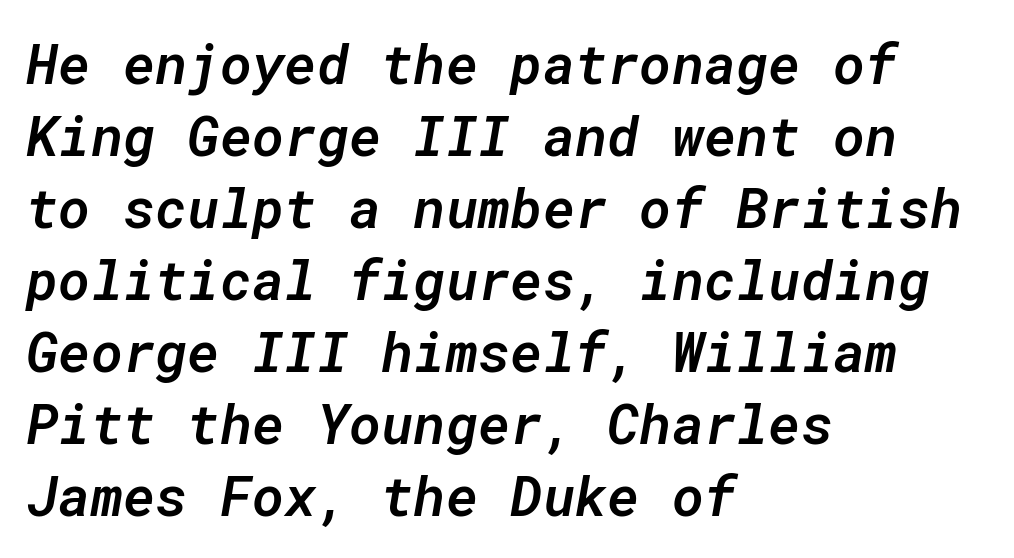
The image shows 55 px semibold type, italic (leaning right), monospaced; set left-aligned, normal line spacing (1.31x), normal letter spacing, not underlined; low stroke contrast and a medium x-height.
